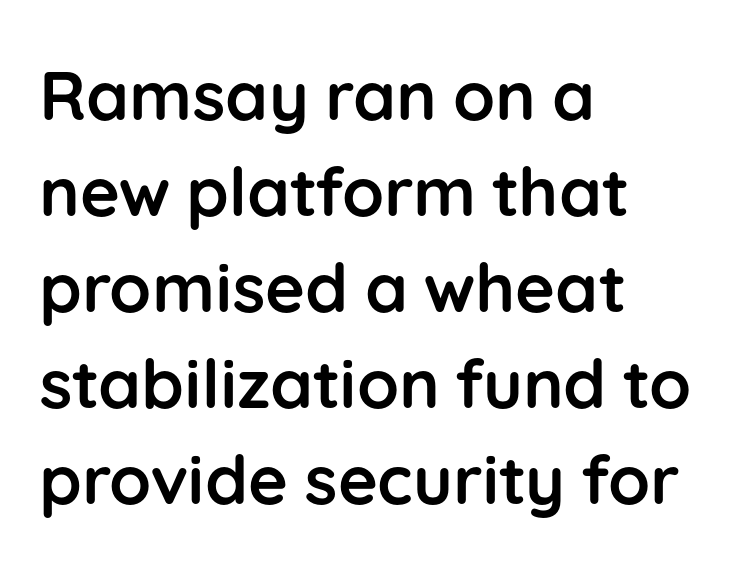
{"serif": "no", "italic": "no", "bold": "yes", "weight": "semibold", "width": "normal", "stroke_contrast": "low", "x_height": "medium", "monospaced": "no", "underline": "no", "align": "left", "line_spacing": "normal", "line_spacing_ratio": 1.41, "letter_spacing": "normal", "letter_spacing_em": 0.0, "glyph_px": 68}
